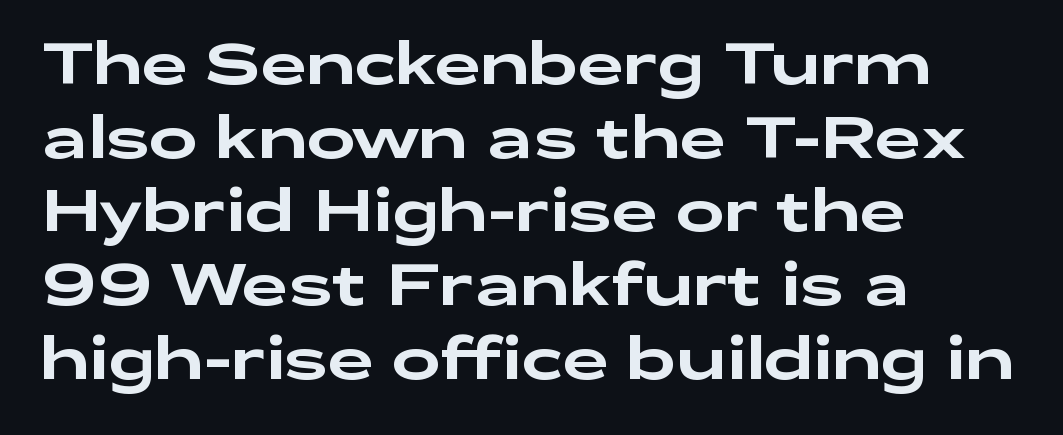
A sans-serif font was chosen for this passage. The space beneath each line is pristine and unruled. Characters follow at the spacing the type designer built in. Proportional: the letters do not fall into vertical columns. In CSS terms this would be text-align: left. Upright lettering throughout.
